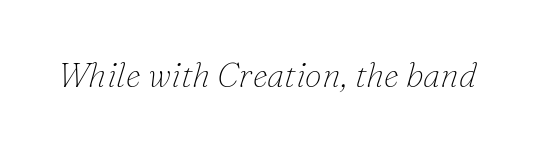
{"serif": "yes", "italic": "yes", "lean": "right", "slant_degrees": 16, "bold": "no", "weight": "thin", "width": "normal", "stroke_contrast": "low", "x_height": "small", "monospaced": "no", "underline": "no", "letter_spacing": "normal", "letter_spacing_em": 0.0, "glyph_px": 34}
